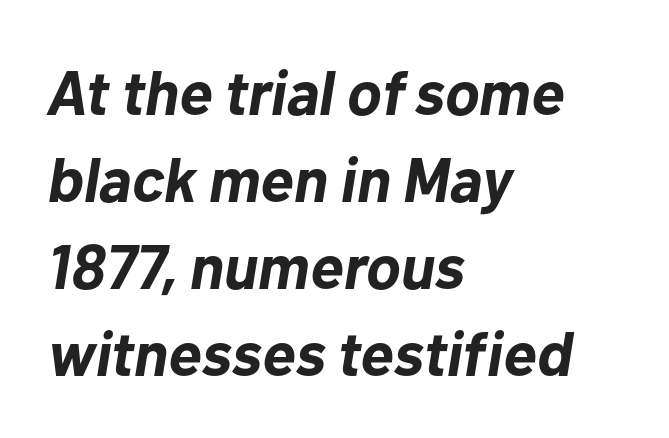
The string is rendered with underlining switched off. Is the block centered? No — it sits flush against the left margin. Is there much room between lines? A standard amount, neither cramped nor airy. Spacing verdict: proportional, widths tailored to each character.
